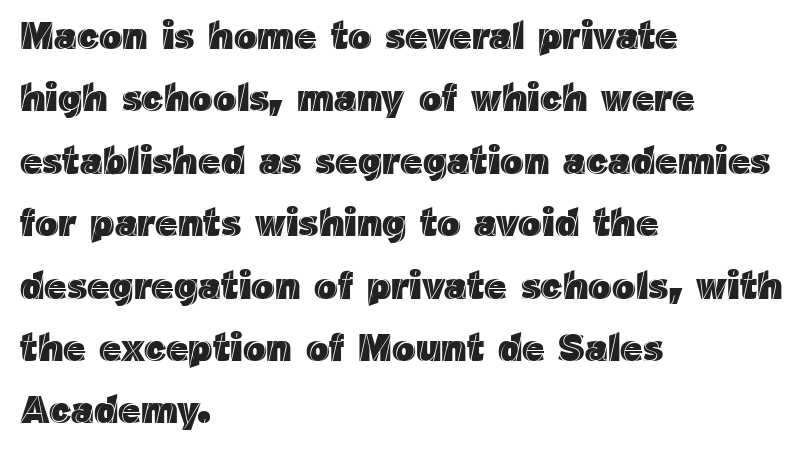
Caption: multi-line text, flush left, ragged right. The rendering uses natural spacing where letterforms have individual widths. The passage shown is not underscored anywhere. Do the letters lean? They stand straight.
